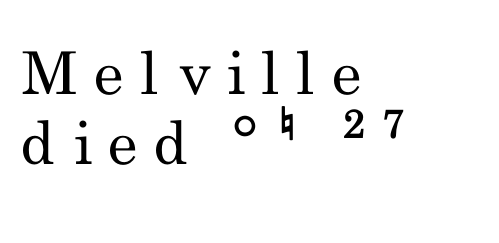
Q: Is the text bold? A: No.
Q: Is the text italic (slanted)? A: No, it is upright.
Q: Is the typeface a serif or a sans-serif typeface? A: Sans-serif.
Q: Is the text underlined? A: No.
Q: How is the paragraph aligned? A: Left-aligned.
Q: Is the spacing between letters normal or unusually wide? A: Unusually wide.
Q: Width (condensed, normal, or wide)? A: Condensed.
Q: Stroke contrast? A: Low.
Q: x-height? A: Small.
Q: Monospaced? A: No.
